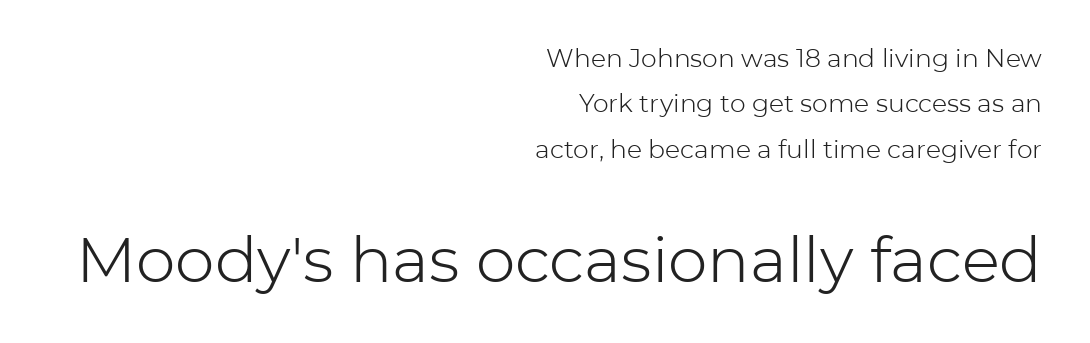
Q: Is the text bold? A: No.
Q: Is the text italic (slanted)? A: No, it is upright.
Q: Is the typeface a serif or a sans-serif typeface? A: Sans-serif.
Q: Is the text underlined? A: No.
Q: How is the paragraph aligned? A: Right-aligned.
Q: Is the spacing between letters normal or unusually wide? A: Normal.
Q: Which block of text is set in a larger size, the first (top) or the second (bottom)? A: The second (bottom) one.
Q: Width (condensed, normal, or wide)? A: Normal.
Q: Stroke contrast? A: Low.
Q: x-height? A: Medium.
Q: Monospaced? A: No.
